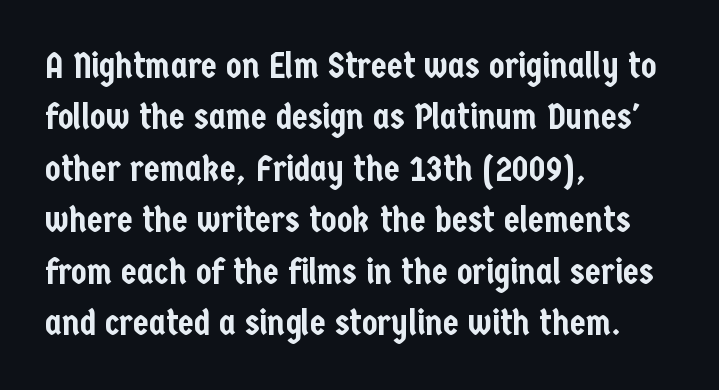
The image shows 36 px condensed sans-serif type, upright; set left-aligned, normal line spacing (1.43x), normal letter spacing, not underlined; low stroke contrast and a medium x-height.
